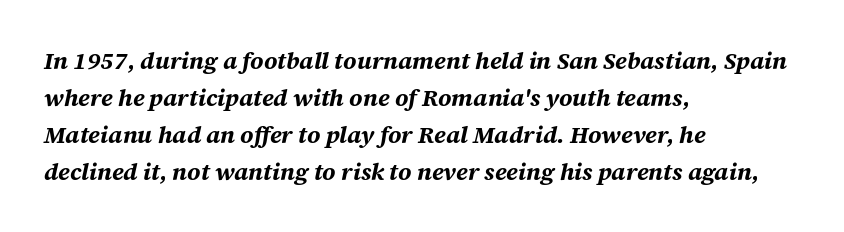
{"italic": "yes", "lean": "right", "slant_degrees": 12, "bold": "yes", "underline": "no", "align": "left", "line_spacing": "normal", "line_spacing_ratio": 1.54, "letter_spacing": "normal", "letter_spacing_em": 0.0, "glyph_px": 24}
